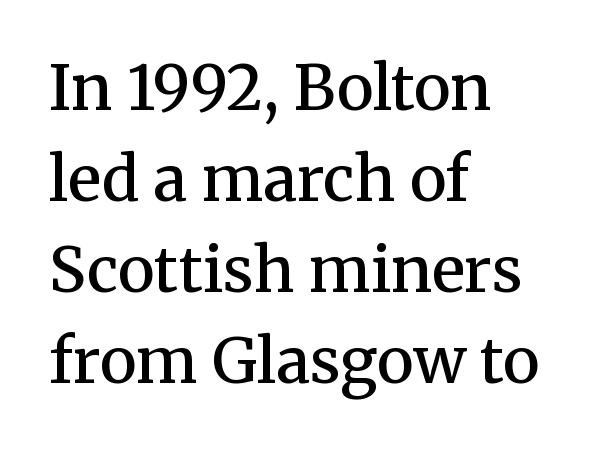
Layout note: lines flush left. The font family rendered here belongs to the serif group. The letters advance in unequal steps, a hallmark of proportional type. The font is running at a semibold setting, under full bold.
